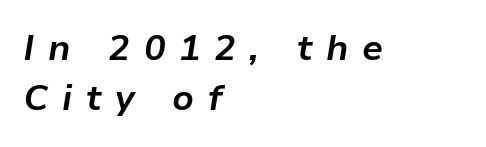
Q: Is the text bold? A: Yes.
Q: Is the text italic (slanted)? A: Yes, it leans right by about 9 degrees.
Q: Is the text underlined? A: No.
Q: How is the paragraph aligned? A: Left-aligned.
Q: Is the spacing between letters normal or unusually wide? A: Unusually wide.
Q: Is the spacing between lines tight, normal or loose? A: Normal.
Q: Width (condensed, normal, or wide)? A: Normal.
Q: Stroke contrast? A: Low.
Q: x-height? A: Medium.
Q: Monospaced? A: No.
